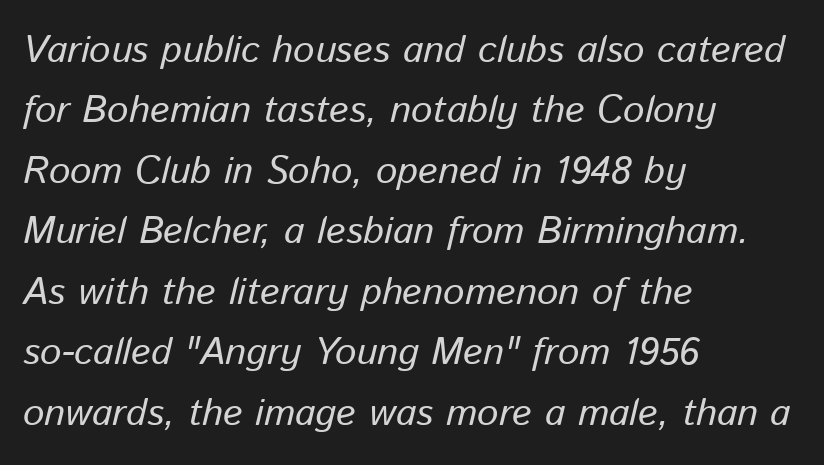
Q: Is the text italic (slanted)? A: Yes, it leans right by about 13 degrees.
Q: Is the text underlined? A: No.
Q: How is the paragraph aligned? A: Left-aligned.
Q: Is the spacing between letters normal or unusually wide? A: Normal.
Q: Is the spacing between lines tight, normal or loose? A: Normal.
Q: Width (condensed, normal, or wide)? A: Normal.
Q: Stroke contrast? A: Low.
Q: x-height? A: Medium.
Q: Monospaced? A: No.
